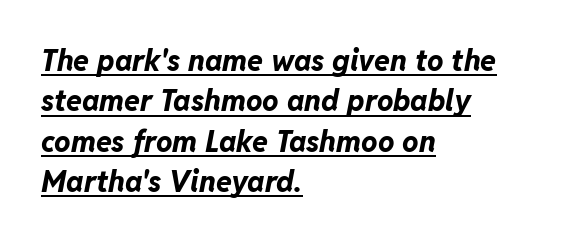
The image shows 29 px bold type, italic (leaning right); set left-aligned, normal line spacing (1.39x), normal letter spacing, underlined; low stroke contrast and a medium x-height.
